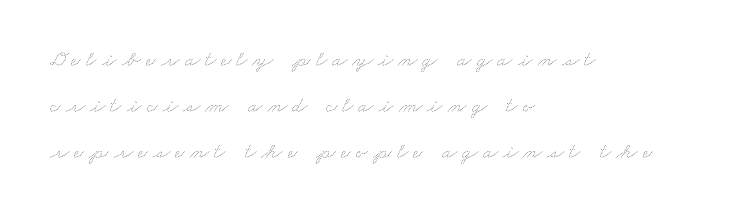
{"bold": "no", "underline": "no", "align": "left", "line_spacing": "loose", "line_spacing_ratio": 2.09, "letter_spacing": "wide", "letter_spacing_em": 0.23, "glyph_px": 22}
